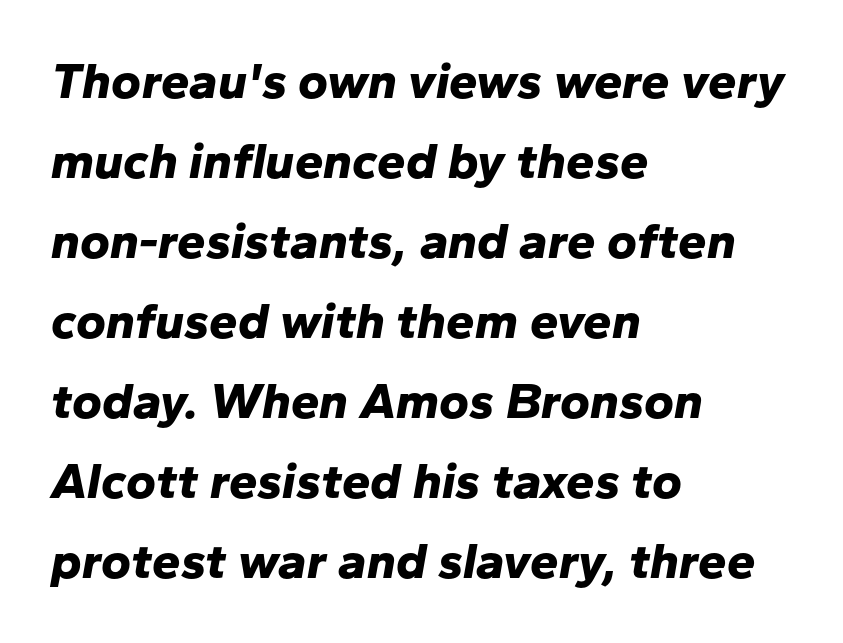
Q: Is the text bold? A: Yes.
Q: Is the text italic (slanted)? A: Yes, it leans right by about 10 degrees.
Q: Is the text underlined? A: No.
Q: How is the paragraph aligned? A: Left-aligned.
Q: Is the spacing between letters normal or unusually wide? A: Normal.
Q: Is the spacing between lines tight, normal or loose? A: Normal.
Q: Width (condensed, normal, or wide)? A: Normal.
Q: Stroke contrast? A: Low.
Q: x-height? A: Medium.
Q: Monospaced? A: No.
